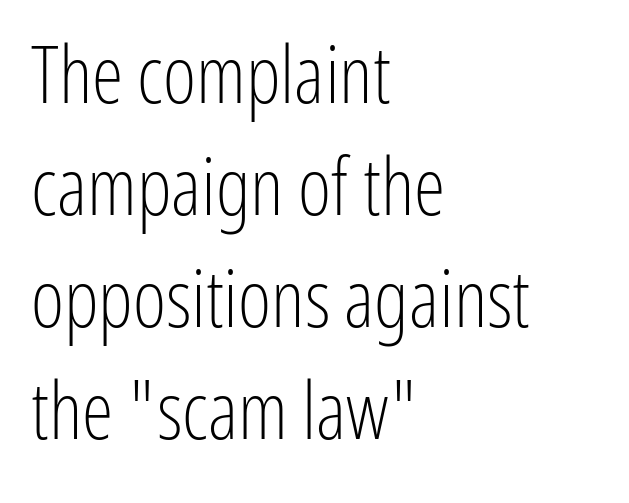
A classic flush-left, rag-right setting is used for this passage. Stems and bowls with no extra thickness — not bold. Inter-character spacing is left at the font's built-in metrics. No word sits above an underline. The face used here is proportionally spaced, like ordinary book or web type. The font's upright variant was chosen for this text.
